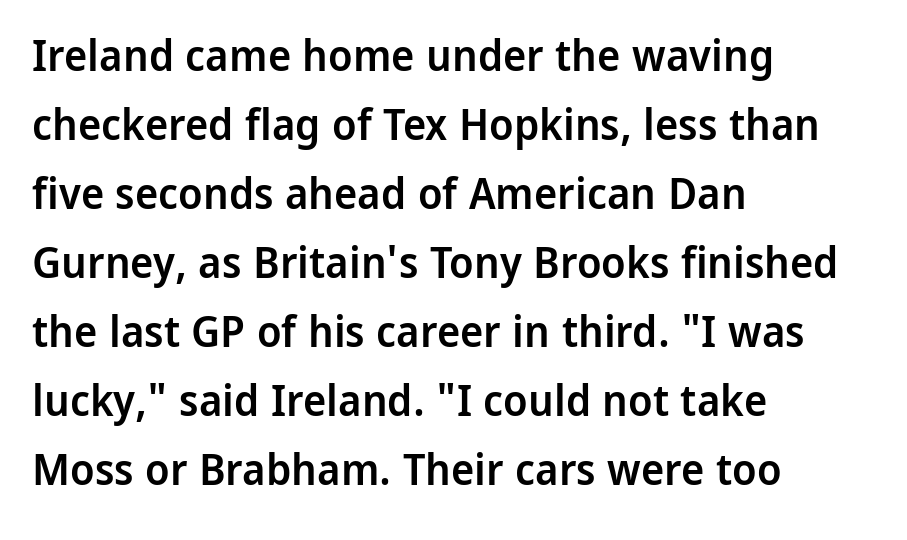
Rows of type keep a routine distance in the vertical direction. Just letters on the line, the space beneath them empty. Words appear dense and cohesive because spacing is normal. The lettering stays uniformly vertical, giving the passage a roman look. The passage shown is semibold, sitting just below true bold.
